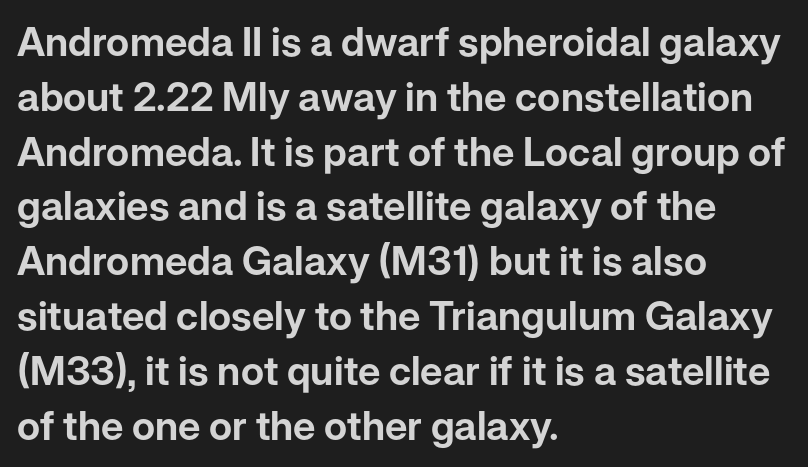
A roman cut, with each character standing at attention. The baseline area is clear. The rows are spaced the way most documents space them. All the whitespace from short lines collects on the right. The rendering shows plain stroke endings on the letterforms — a sans-serif design. No extra tracking has been applied to these lines.
